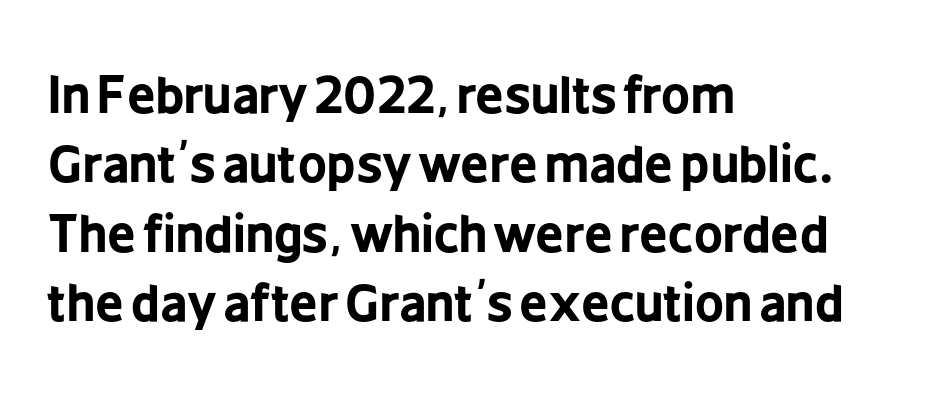
Q: Is the text bold? A: Yes.
Q: Is the text italic (slanted)? A: No, it is upright.
Q: Is the typeface a serif or a sans-serif typeface? A: Sans-serif.
Q: Is the text underlined? A: No.
Q: How is the paragraph aligned? A: Left-aligned.
Q: Is the spacing between letters normal or unusually wide? A: Normal.
Q: Is the spacing between lines tight, normal or loose? A: Normal.
Q: Width (condensed, normal, or wide)? A: Condensed.
Q: Stroke contrast? A: Low.
Q: x-height? A: Medium.
Q: Monospaced? A: No.
